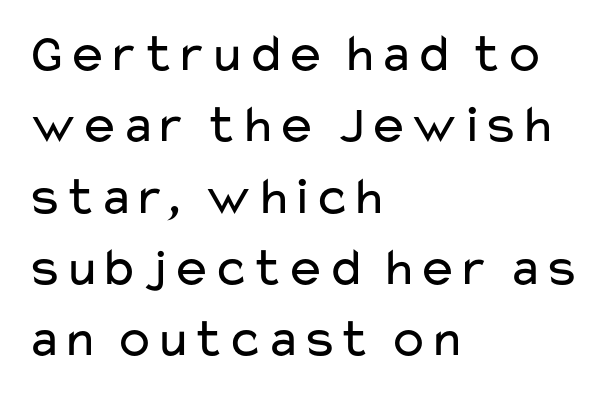
{"serif": "no", "italic": "no", "bold": "no", "weight": "regular", "width": "wide", "stroke_contrast": "low", "x_height": "medium", "monospaced": "no", "underline": "no", "align": "left", "line_spacing": "normal", "line_spacing_ratio": 1.32, "letter_spacing": "normal", "letter_spacing_em": 0.0, "glyph_px": 54}
